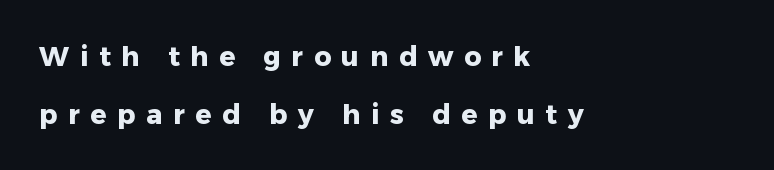
Q: Is the text bold? A: Yes.
Q: Is the text italic (slanted)? A: No, it is upright.
Q: Is the text underlined? A: No.
Q: How is the paragraph aligned? A: Left-aligned.
Q: Is the spacing between letters normal or unusually wide? A: Unusually wide.
Q: Is the spacing between lines tight, normal or loose? A: Loose.
